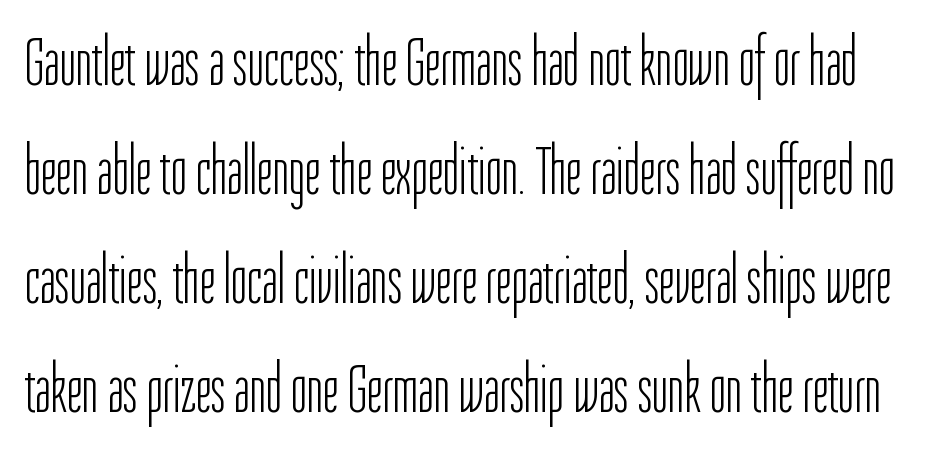
{"serif": "no", "italic": "no", "bold": "no", "weight": "light", "width": "condensed", "stroke_contrast": "low", "x_height": "medium", "monospaced": "no", "underline": "no", "line_spacing": "normal", "line_spacing_ratio": 1.58, "letter_spacing": "normal", "letter_spacing_em": 0.0, "glyph_px": 69}
